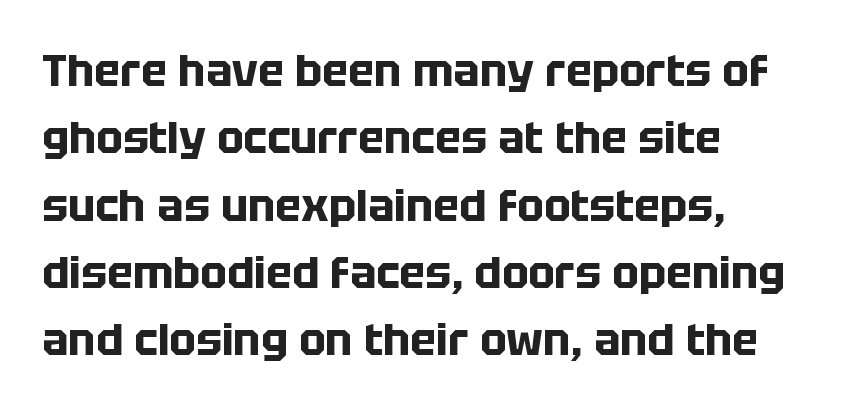
The face used here is proportionally spaced, like ordinary book or web type. Is the letter spacing exaggerated? No — it looks like the ordinary default. The text was rendered using a sans face with plain stroke endings. Only glyphs here, with clear space below each row. Is the block centered? No — it sits flush against the left margin. This is the regular roman posture of the typeface.
